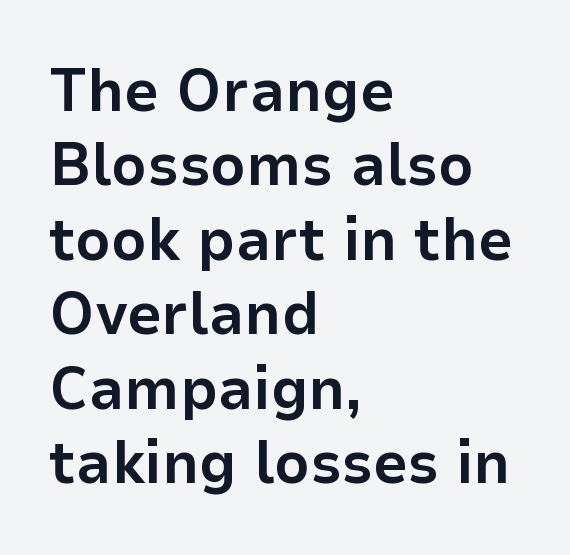
Q: Is the text bold? A: Yes.
Q: Is the text italic (slanted)? A: No, it is upright.
Q: Is the typeface a serif or a sans-serif typeface? A: Sans-serif.
Q: Is the text underlined? A: No.
Q: How is the paragraph aligned? A: Left-aligned.
Q: Is the spacing between letters normal or unusually wide? A: Normal.
Q: Width (condensed, normal, or wide)? A: Normal.
Q: Stroke contrast? A: Low.
Q: x-height? A: Medium.
Q: Monospaced? A: No.
